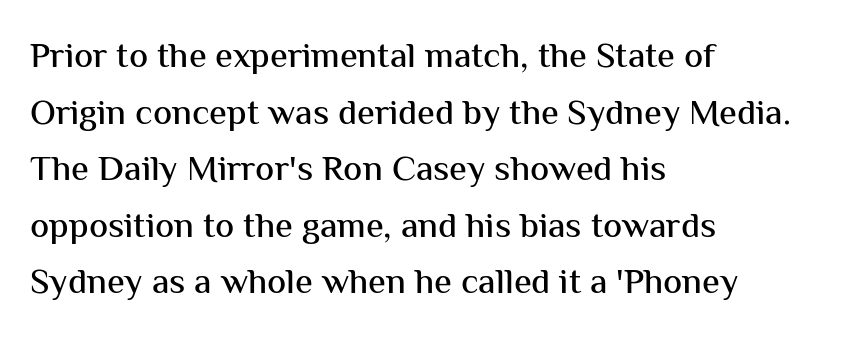
The image shows 36 px sans-serif type, upright; set left-aligned, normal line spacing (1.57x), normal letter spacing, not underlined; medium stroke contrast and a medium x-height.
